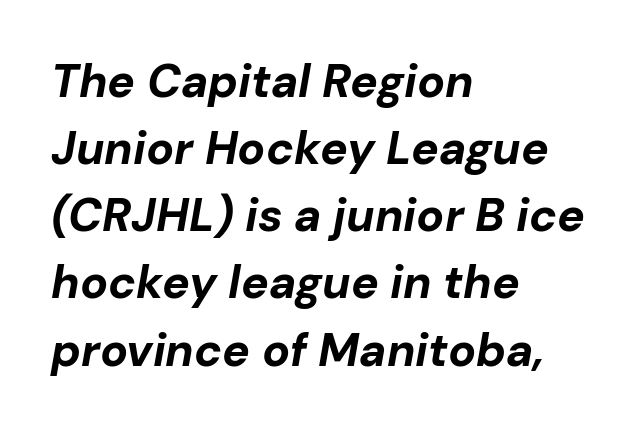
Style check: oblique. These lines are rendered in a variable-pitch font. These lines keep a tight, regular rhythm from letter to letter. Leading: standard.
